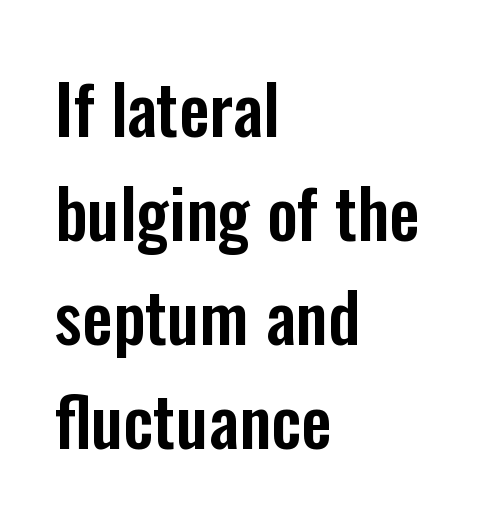
{"serif": "no", "italic": "no", "width": "condensed", "stroke_contrast": "low", "x_height": "medium", "monospaced": "no", "underline": "no", "align": "left", "line_spacing": "normal", "line_spacing_ratio": 1.53, "letter_spacing": "normal", "letter_spacing_em": 0.0, "glyph_px": 68}
